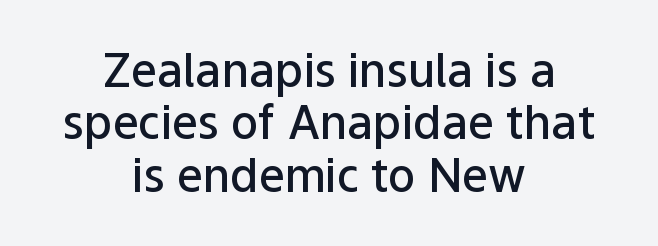
The letters stand upright; this is a roman face. Very little white space separates one row of letters from the next. Font category for this specimen: sans-serif. One-word summary of the alignment: center.
